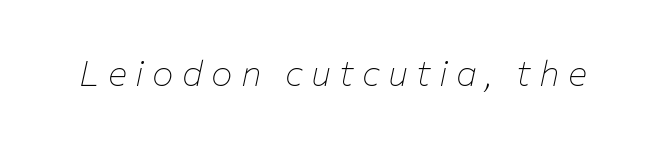
Q: Is the text bold? A: No.
Q: Is the text italic (slanted)? A: Yes, it leans right by about 12 degrees.
Q: Is the text underlined? A: No.
Q: Is the spacing between letters normal or unusually wide? A: Unusually wide.
Q: Width (condensed, normal, or wide)? A: Normal.
Q: Stroke contrast? A: Low.
Q: x-height? A: Medium.
Q: Monospaced? A: No.
